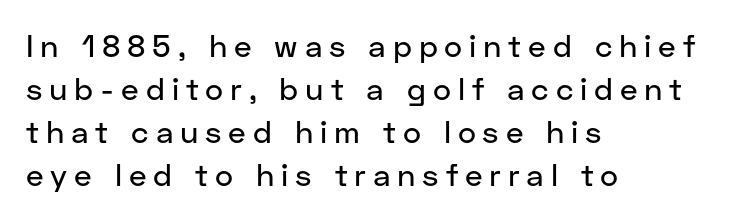
Any mark beneath the type? The region is blank. Do the letters lean? They stand straight. The glyphs in this specimen are sans serif. Layout note: lines flush left. Here the glyphs are tracked loosely, breaking word shapes into spaced letters. Proportional: the letters do not fall into vertical columns.
